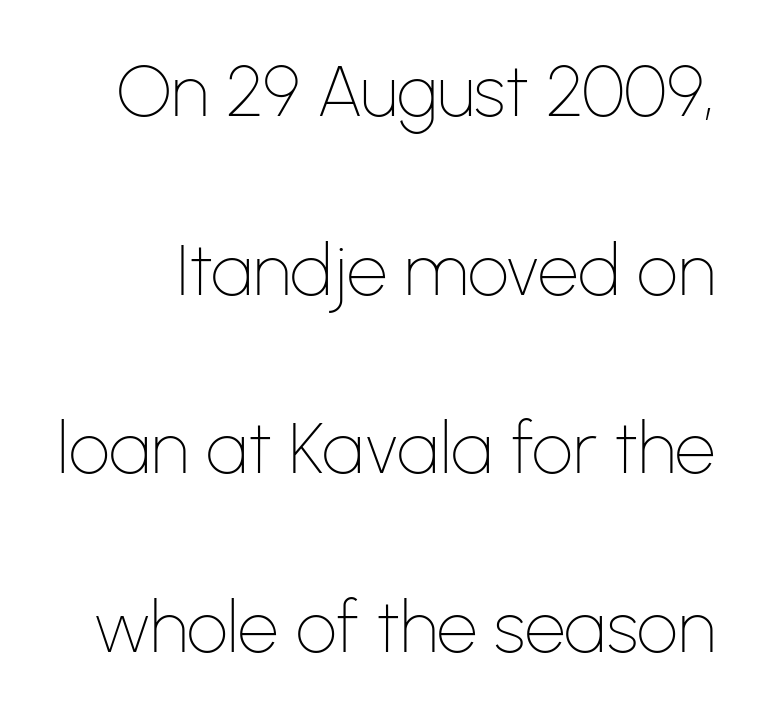
The image shows 72 px thin sans-serif type, upright; set loose line spacing (2.48x), normal letter spacing, not underlined; low stroke contrast and a medium x-height.
